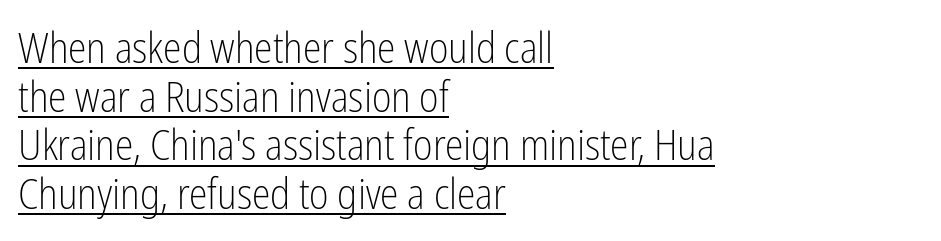
{"serif": "no", "italic": "no", "bold": "no", "weight": "light", "width": "condensed", "stroke_contrast": "low", "x_height": "medium", "monospaced": "no", "underline": "yes", "align": "left", "line_spacing_ratio": 1.16, "letter_spacing": "normal", "letter_spacing_em": 0.0, "glyph_px": 42}
